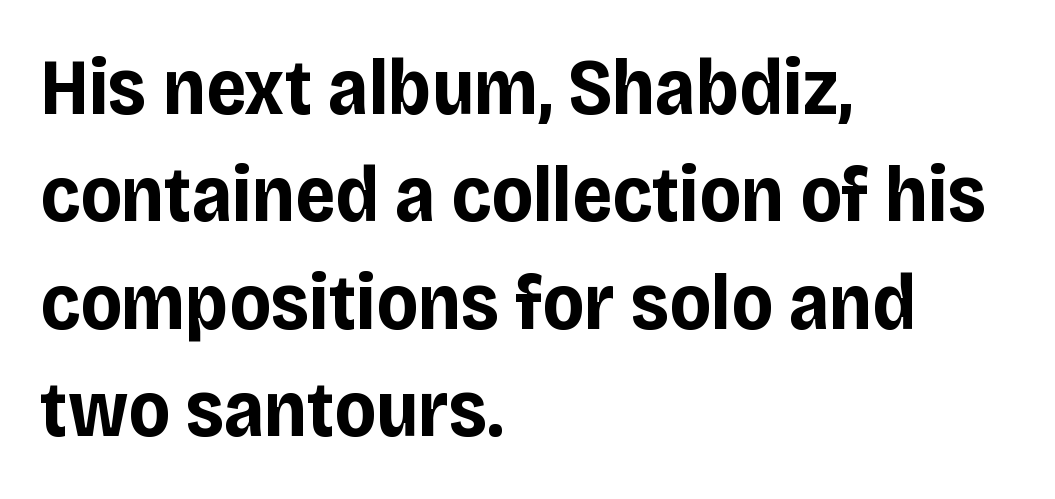
Q: Is the text bold? A: Yes.
Q: Is the text italic (slanted)? A: No, it is upright.
Q: Is the typeface a serif or a sans-serif typeface? A: Sans-serif.
Q: Is the text underlined? A: No.
Q: How is the paragraph aligned? A: Left-aligned.
Q: Is the spacing between letters normal or unusually wide? A: Normal.
Q: Is the spacing between lines tight, normal or loose? A: Normal.
Q: Width (condensed, normal, or wide)? A: Normal.
Q: Stroke contrast? A: Low.
Q: x-height? A: Large.
Q: Monospaced? A: No.
